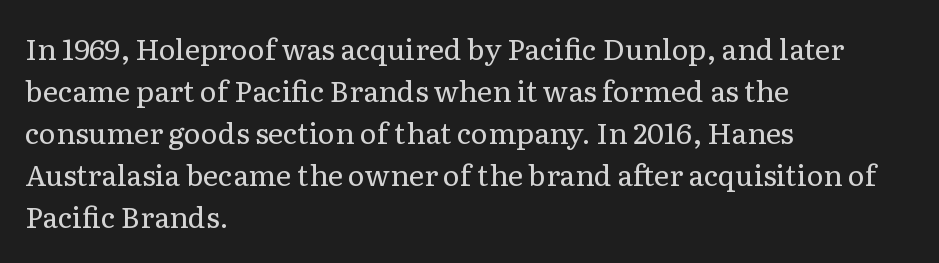
{"serif": "yes", "italic": "no", "bold": "no", "weight": "regular", "width": "normal", "stroke_contrast": "low", "x_height": "medium", "monospaced": "no", "underline": "no", "align": "left", "line_spacing": "normal", "line_spacing_ratio": 1.45, "letter_spacing": "normal", "letter_spacing_em": 0.0, "glyph_px": 29}
